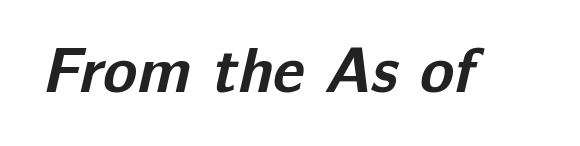
These words are printed bold, with thick strokes throughout. In terms of letterform style, serifs are entirely absent. The horizontal fit of the characters is conventional and even. The face used here is proportionally spaced, like ordinary book or web type. The string is rendered with underlining switched off.
